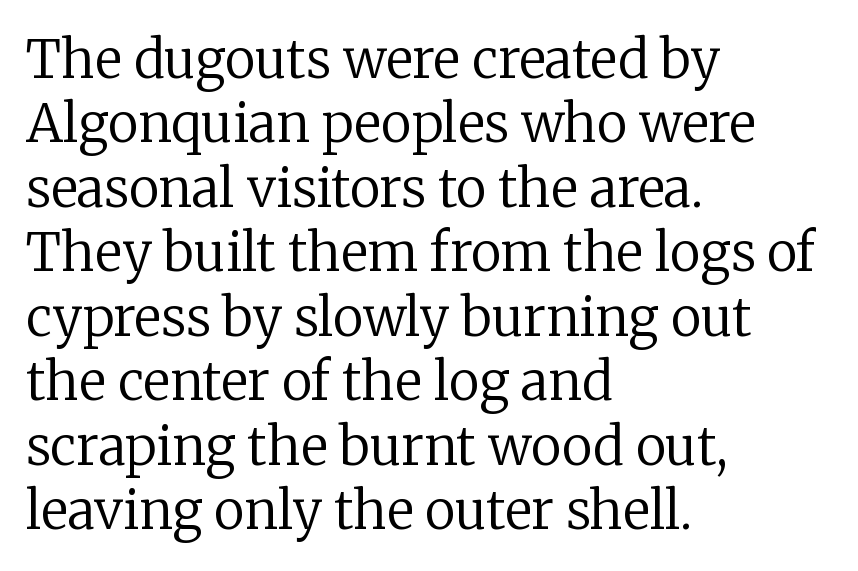
{"serif": "yes", "italic": "no", "bold": "no", "weight": "regular", "width": "normal", "stroke_contrast": "low", "x_height": "medium", "monospaced": "no", "underline": "no", "align": "left", "line_spacing_ratio": 1.24, "letter_spacing": "normal", "letter_spacing_em": 0.0, "glyph_px": 52}
